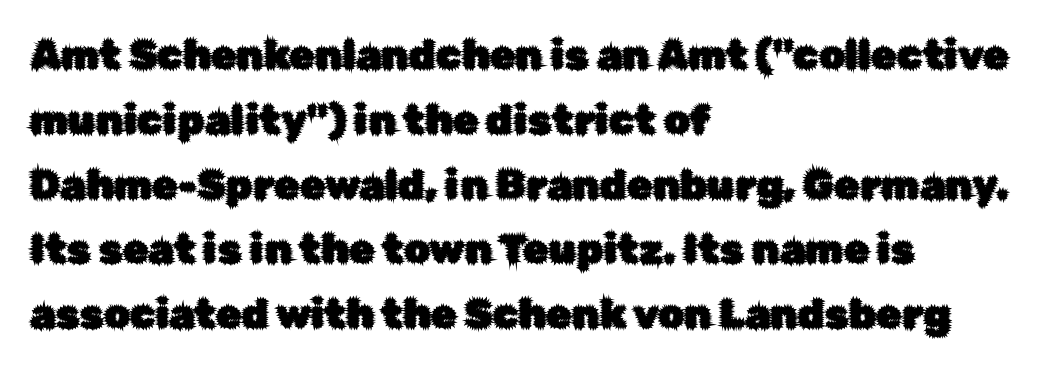
Q: Is the text italic (slanted)? A: No, it is upright.
Q: Is the typeface a serif or a sans-serif typeface? A: Sans-serif.
Q: Is the text underlined? A: No.
Q: How is the paragraph aligned? A: Left-aligned.
Q: Is the spacing between letters normal or unusually wide? A: Normal.
Q: Is the spacing between lines tight, normal or loose? A: Normal.
Q: Width (condensed, normal, or wide)? A: Normal.
Q: Stroke contrast? A: Low.
Q: x-height? A: Medium.
Q: Monospaced? A: No.
